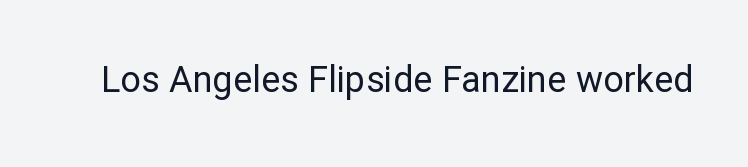
Q: Is the text bold? A: No.
Q: Is the text italic (slanted)? A: No, it is upright.
Q: Is the typeface a serif or a sans-serif typeface? A: Sans-serif.
Q: Is the text underlined? A: No.
Q: Is the spacing between letters normal or unusually wide? A: Normal.
Q: Width (condensed, normal, or wide)? A: Normal.
Q: Stroke contrast? A: Low.
Q: x-height? A: Medium.
Q: Monospaced? A: No.
